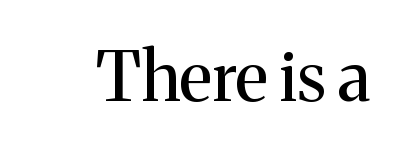
Q: Is the text bold? A: No.
Q: Is the text italic (slanted)? A: No, it is upright.
Q: Is the typeface a serif or a sans-serif typeface? A: Serif.
Q: Is the text underlined? A: No.
Q: Is the spacing between letters normal or unusually wide? A: Normal.
Q: Width (condensed, normal, or wide)? A: Normal.
Q: Stroke contrast? A: Medium.
Q: x-height? A: Medium.
Q: Monospaced? A: No.
